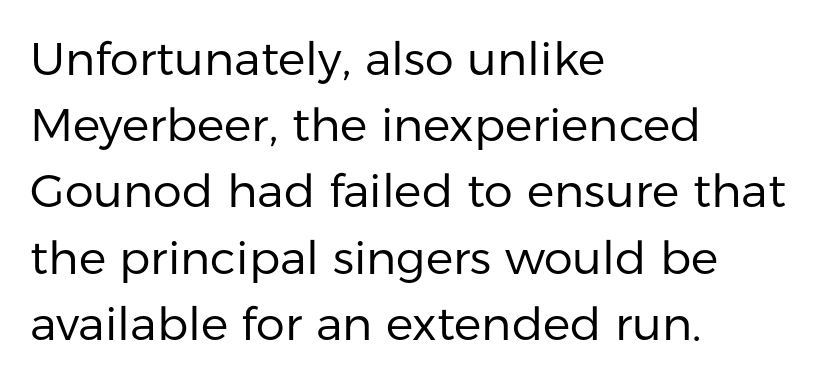
Q: Is the text bold? A: No.
Q: Is the text italic (slanted)? A: No, it is upright.
Q: Is the typeface a serif or a sans-serif typeface? A: Sans-serif.
Q: Is the text underlined? A: No.
Q: How is the paragraph aligned? A: Left-aligned.
Q: Is the spacing between letters normal or unusually wide? A: Normal.
Q: Is the spacing between lines tight, normal or loose? A: Normal.
Q: Width (condensed, normal, or wide)? A: Normal.
Q: Stroke contrast? A: Low.
Q: x-height? A: Medium.
Q: Monospaced? A: No.
